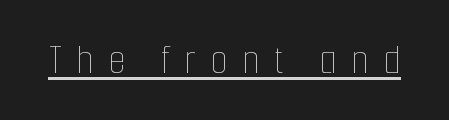
In terms of posture, this sample is upright. The face used here is proportionally spaced, like ordinary book or web type. Unbolded letterforms with no extra heft. A rule runs beneath these lines of type.
